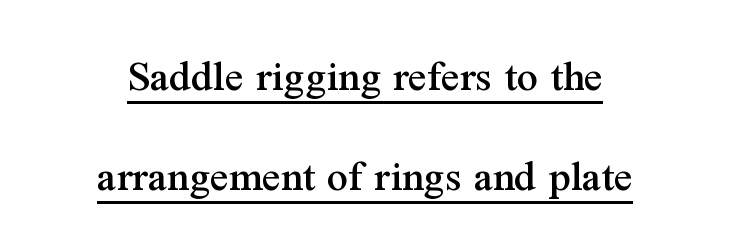
{"serif": "yes", "italic": "no", "width": "normal", "stroke_contrast": "medium", "x_height": "medium", "monospaced": "no", "underline": "yes", "align": "center", "line_spacing": "loose", "line_spacing_ratio": 2.17, "letter_spacing": "normal", "letter_spacing_em": 0.0, "glyph_px": 46}
